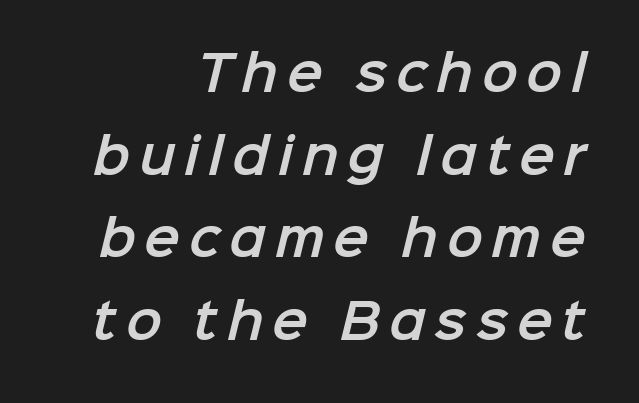
The image shows 48 px sans-serif type; set right-aligned, line spacing 1.72x, not underlined; low stroke contrast and a medium x-height.
